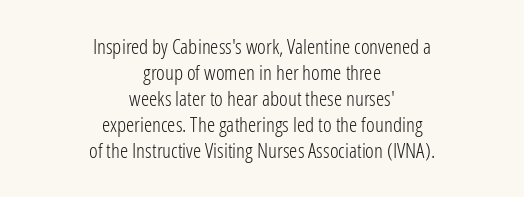
{"italic": "no", "bold": "no", "underline": "no", "align": "center", "line_spacing_ratio": 1.24, "letter_spacing": "normal", "letter_spacing_em": 0.0, "glyph_px": 21}
